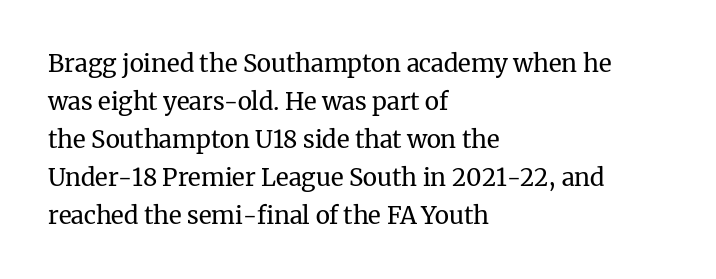
The image shows 24 px text type, upright; set left-aligned, normal line spacing (1.58x), normal letter spacing, not underlined.
